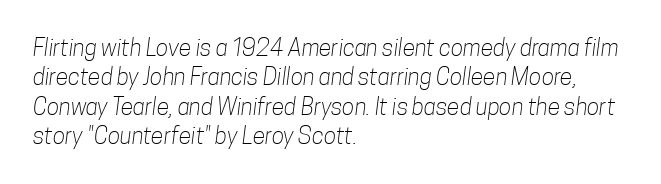
The image shows 23 px text type; set left-aligned, normal line spacing (1.28x), normal letter spacing, not underlined.
